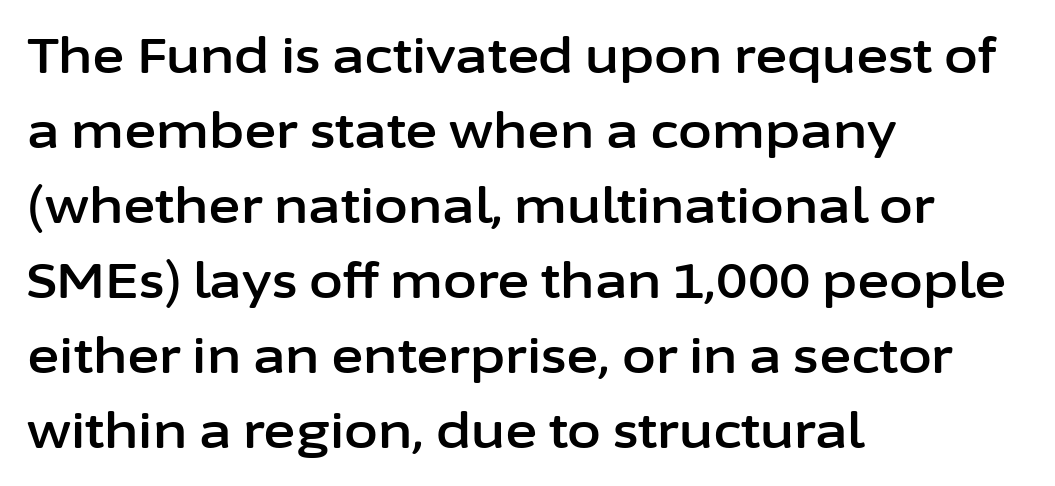
The image shows 49 px sans-serif type, upright; set left-aligned, normal line spacing (1.53x), normal letter spacing, not underlined; low stroke contrast and a medium x-height.
